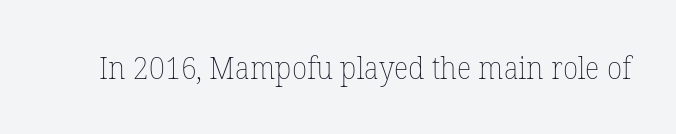
Tall strokes in this sample are plumb rather than angled. Plain, unruled lines of type. No chunkiness to these letters — they're not bold. Looks like regular typesetting: each glyph gets only the width it needs.
